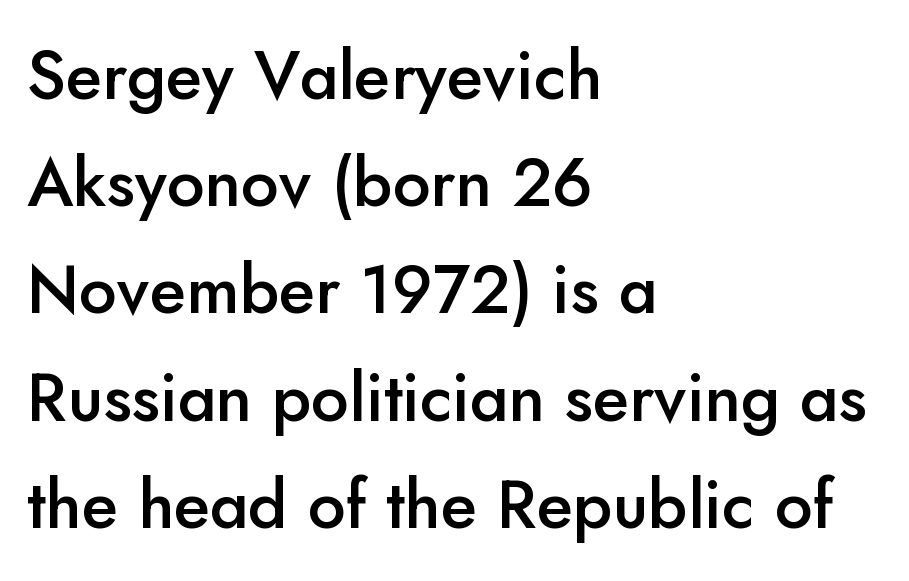
{"serif": "no", "italic": "no", "bold": "semi", "weight": "semibold", "width": "normal", "stroke_contrast": "low", "x_height": "small", "monospaced": "no", "underline": "no", "align": "left", "line_spacing": "normal", "line_spacing_ratio": 1.6, "letter_spacing": "normal", "letter_spacing_em": 0.0, "glyph_px": 67}
